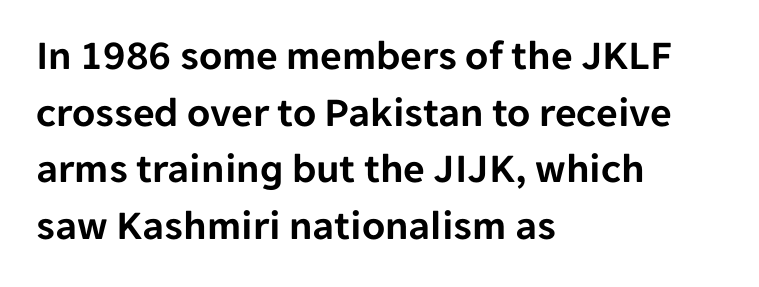
The image shows 42 px sans-serif type, upright; set left-aligned, normal line spacing (1.35x), normal letter spacing, not underlined; low stroke contrast and a medium x-height.
